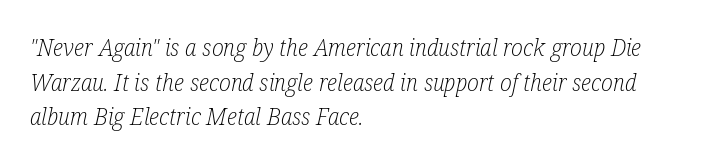
The image shows 24 px text type, italic (leaning right); set left-aligned, normal line spacing (1.44x), normal letter spacing, not underlined.
